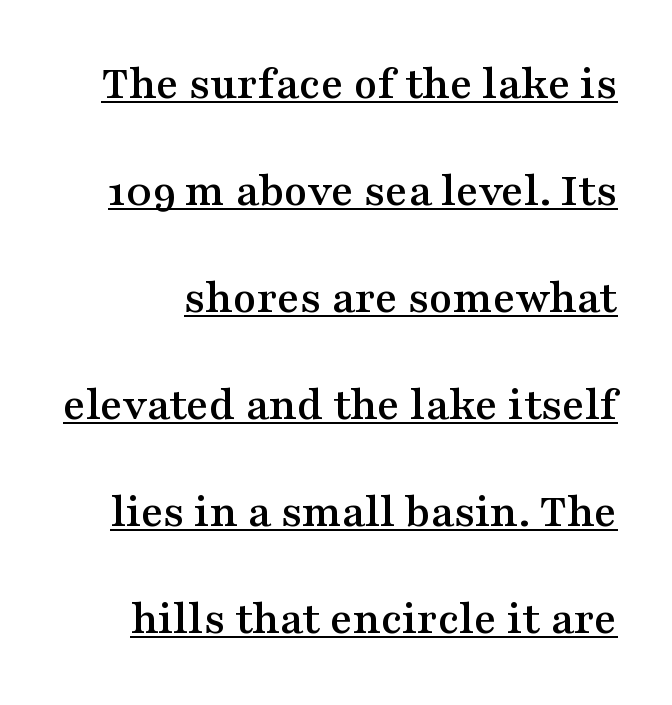
Small tapered or slab feet sit at the stroke ends, so this counts as serif. The rendered words wear a rule along their underside. The lettering holds an erect, upright posture throughout. Regarding leading, the lines here are spaced well apart.
